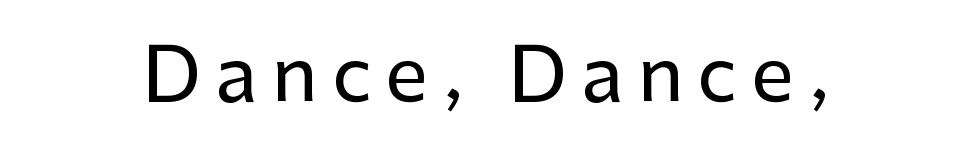
Q: Is the text italic (slanted)? A: No, it is upright.
Q: Is the typeface a serif or a sans-serif typeface? A: Sans-serif.
Q: Is the text underlined? A: No.
Q: How is the paragraph aligned? A: Centered.
Q: Width (condensed, normal, or wide)? A: Normal.
Q: Stroke contrast? A: Low.
Q: x-height? A: Medium.
Q: Monospaced? A: No.
